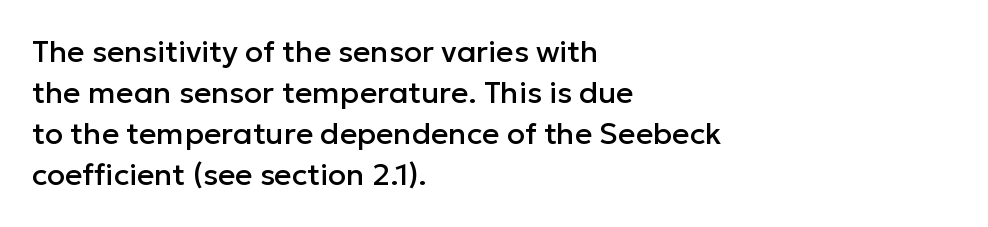
Q: Is the text italic (slanted)? A: No, it is upright.
Q: Is the typeface a serif or a sans-serif typeface? A: Sans-serif.
Q: Is the text underlined? A: No.
Q: How is the paragraph aligned? A: Left-aligned.
Q: Is the spacing between letters normal or unusually wide? A: Normal.
Q: Is the spacing between lines tight, normal or loose? A: Normal.
Q: Width (condensed, normal, or wide)? A: Normal.
Q: Stroke contrast? A: Low.
Q: x-height? A: Medium.
Q: Monospaced? A: No.
